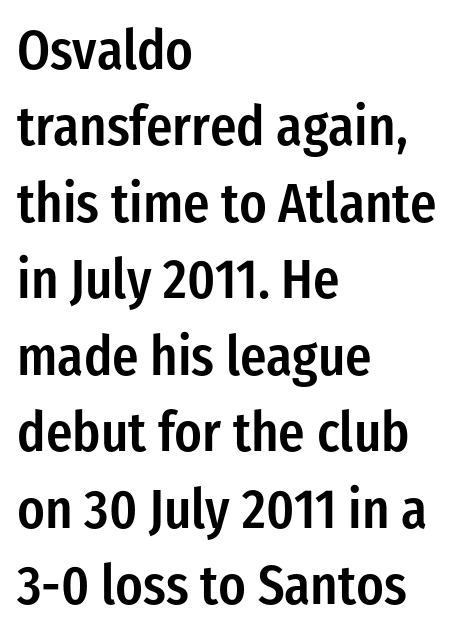
{"serif": "no", "italic": "no", "bold": "semi", "weight": "semibold", "width": "condensed", "stroke_contrast": "low", "x_height": "medium", "monospaced": "no", "underline": "no", "align": "left", "line_spacing": "normal", "line_spacing_ratio": 1.39, "letter_spacing": "normal", "letter_spacing_em": 0.0, "glyph_px": 55}
